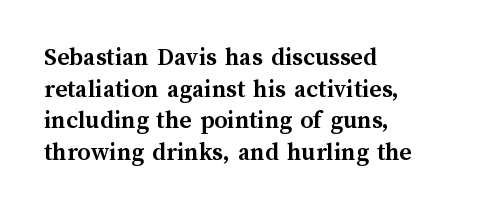
Q: Is the text bold? A: Yes.
Q: Is the text italic (slanted)? A: No, it is upright.
Q: Is the text underlined? A: No.
Q: How is the paragraph aligned? A: Left-aligned.
Q: Is the spacing between letters normal or unusually wide? A: Normal.
